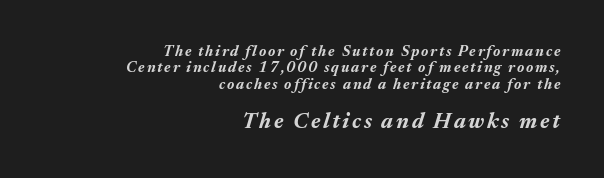
Q: Is the text bold? A: Yes.
Q: Is the text italic (slanted)? A: Yes, it leans right by about 17 degrees.
Q: Is the text underlined? A: No.
Q: How is the paragraph aligned? A: Right-aligned.
Q: Is the spacing between lines tight, normal or loose? A: Tight.
Q: Which block of text is set in a larger size, the first (top) or the second (bottom)? A: The second (bottom) one.
